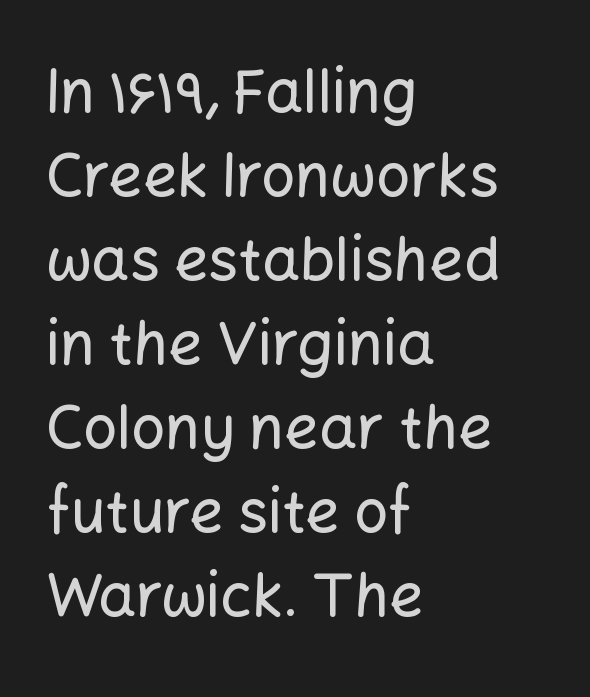
The image shows 60 px sans-serif type, upright; set left-aligned, normal line spacing (1.4x), normal letter spacing, not underlined; low stroke contrast and a medium x-height.
